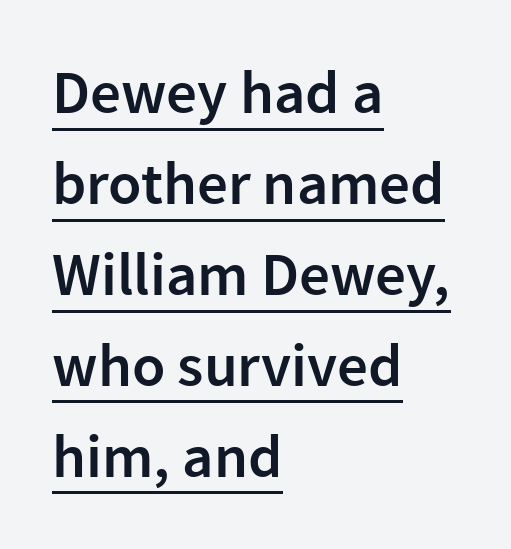
Q: Is the text bold? A: Semi-bold.
Q: Is the text italic (slanted)? A: No, it is upright.
Q: Is the typeface a serif or a sans-serif typeface? A: Sans-serif.
Q: Is the text underlined? A: Yes.
Q: How is the paragraph aligned? A: Left-aligned.
Q: Is the spacing between letters normal or unusually wide? A: Normal.
Q: Is the spacing between lines tight, normal or loose? A: Normal.
Q: Width (condensed, normal, or wide)? A: Normal.
Q: Stroke contrast? A: Low.
Q: x-height? A: Medium.
Q: Monospaced? A: No.
